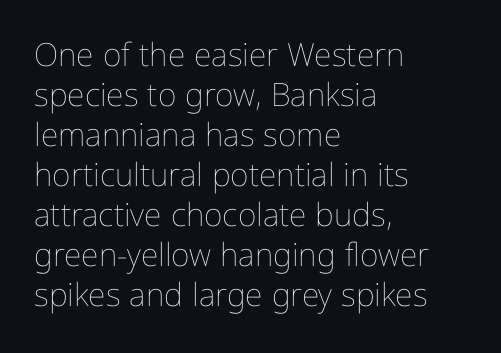
Which margin do the lines hug? The left one — the right edge is uneven. These lines were composed using upright roman letters. The rendering uses a moderate line-height, typical for paragraphs. Observe the ordinary spacing: letters are neighbours, not strangers. The weight would be labelled regular, book, light, or lighter still.
